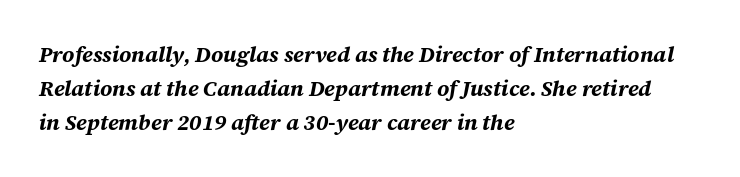
No word sits above an underline. Tracking here is standard; glyphs follow each other at the usual distance. The specimen reads as italic at a glance. One glance says typical: line gaps are just what's usual.
